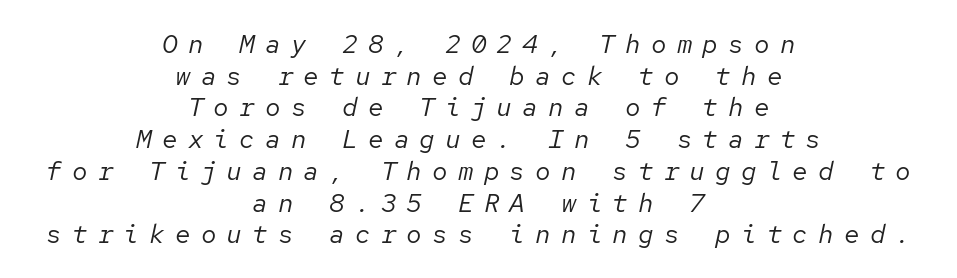
Q: Is the text bold? A: No.
Q: Is the text italic (slanted)? A: Yes, it leans right by about 12 degrees.
Q: Is the text underlined? A: No.
Q: How is the paragraph aligned? A: Centered.
Q: Is the spacing between letters normal or unusually wide? A: Unusually wide.
